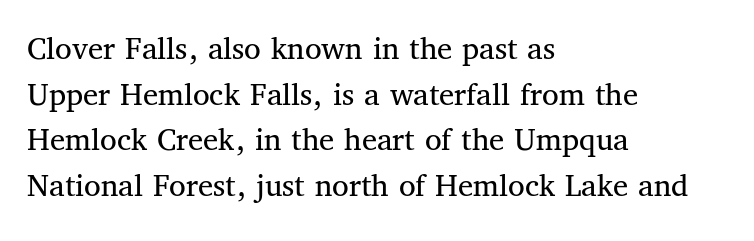
Q: Is the text bold? A: No.
Q: Is the text italic (slanted)? A: No, it is upright.
Q: Is the typeface a serif or a sans-serif typeface? A: Serif.
Q: Is the text underlined? A: No.
Q: How is the paragraph aligned? A: Left-aligned.
Q: Is the spacing between letters normal or unusually wide? A: Normal.
Q: Is the spacing between lines tight, normal or loose? A: Normal.
Q: Width (condensed, normal, or wide)? A: Normal.
Q: Stroke contrast? A: Medium.
Q: x-height? A: Medium.
Q: Monospaced? A: No.
